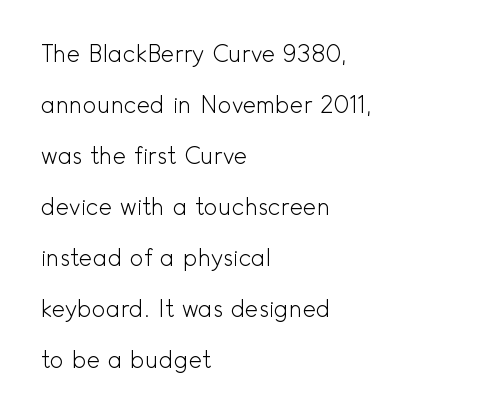
Q: Is the text bold? A: No.
Q: Is the text italic (slanted)? A: No, it is upright.
Q: Is the text underlined? A: No.
Q: How is the paragraph aligned? A: Left-aligned.
Q: Is the spacing between letters normal or unusually wide? A: Normal.
Q: Is the spacing between lines tight, normal or loose? A: Loose.
